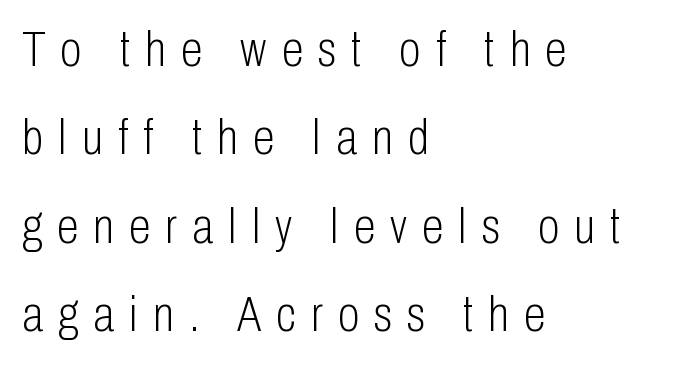
A typesetter would call this proportional, since set widths differ per character. The compositor pushed each line to the left boundary. This rendering features lettering with no underline. No letter is thick-stroked: the sample isn't bold. This sample uses expanded letter spacing, leaving extra air between glyphs.
